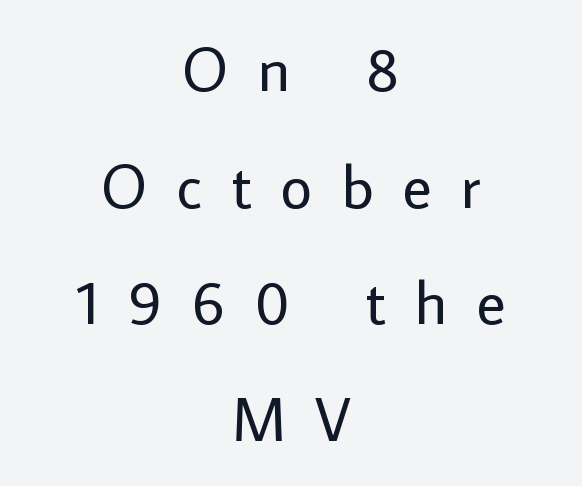
Q: Is the text bold? A: No.
Q: Is the text italic (slanted)? A: No, it is upright.
Q: Is the typeface a serif or a sans-serif typeface? A: Sans-serif.
Q: Is the text underlined? A: No.
Q: How is the paragraph aligned? A: Centered.
Q: Is the spacing between letters normal or unusually wide? A: Unusually wide.
Q: Is the spacing between lines tight, normal or loose? A: Loose.
Q: Width (condensed, normal, or wide)? A: Normal.
Q: Stroke contrast? A: Low.
Q: x-height? A: Medium.
Q: Monospaced? A: No.
